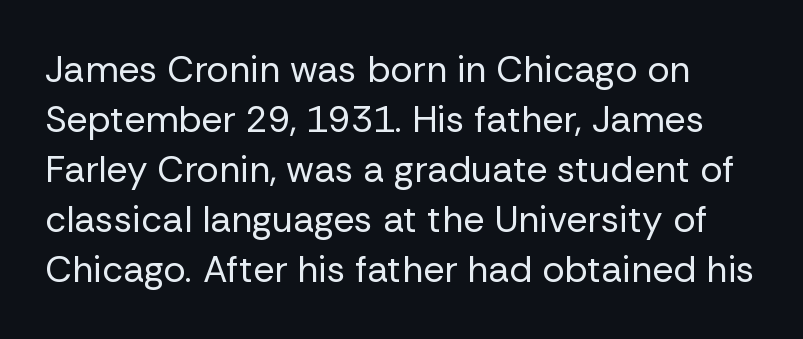
The type sits square on the baseline with zero lean. This is not heavy type; no bold has been used. The glyphs in this specimen are sans serif. Look at the tracking — it's just the regular setting, nothing added. The foot of each line stays bare and open. This sample keeps an unexceptional amount of space between lines.
